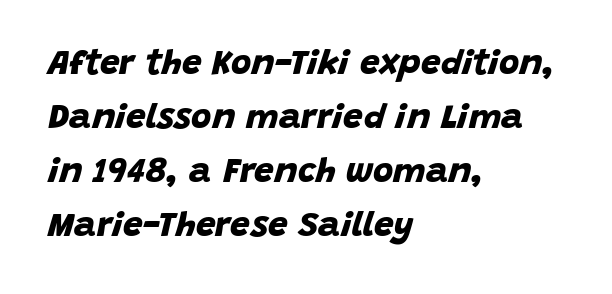
The passage shown is typeset with a sans-serif family. The rows are spaced the way most documents space them. This is heavy type, rendered in bold. This rendering features lettering with no underline.
